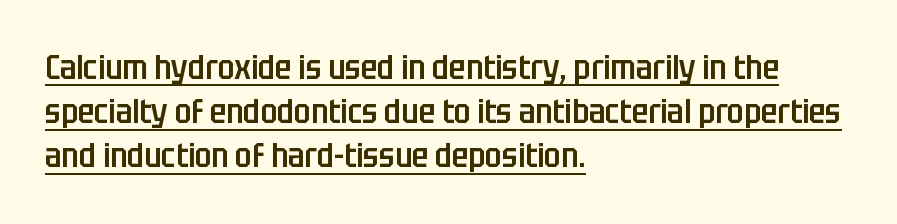
The text block is weighted toward the left margin, trailing off unevenly rightward. A typesetter would call this zero additional tracking. One glance says typical: line gaps are just what's usual. The characters look somewhat weighty, a semibold short of true bold. Stroke terminals: plain, sans-serif.
